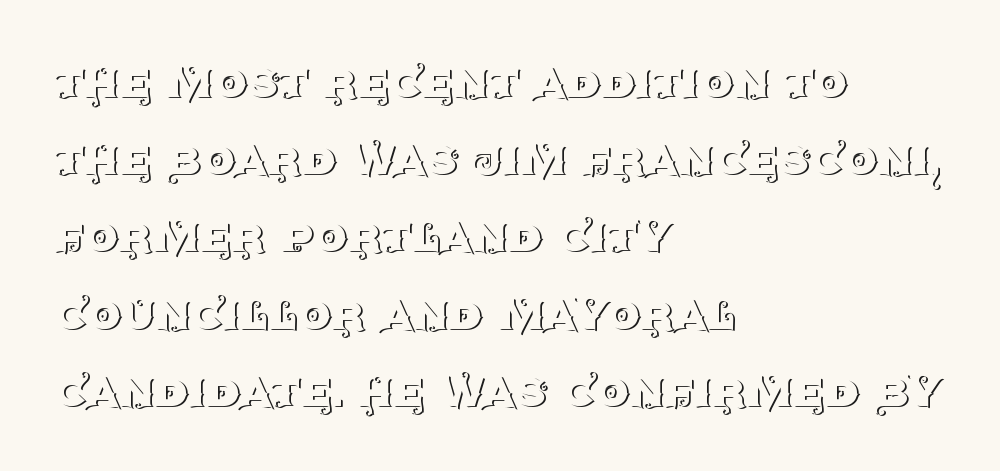
{"serif": "yes", "italic": "no", "bold": "no", "weight": "thin", "width": "normal", "stroke_contrast": "medium", "x_height": "large", "monospaced": "no", "underline": "no", "align": "left", "line_spacing": "normal", "line_spacing_ratio": 1.43, "letter_spacing": "normal", "letter_spacing_em": 0.0, "glyph_px": 54}
